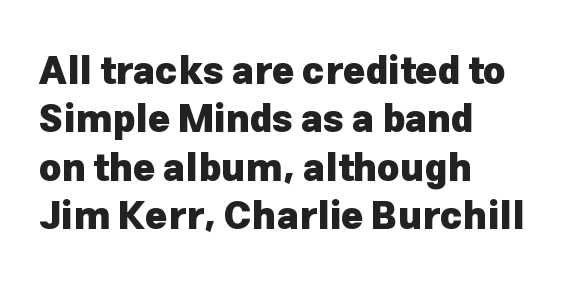
The axis of the letterforms is exactly vertical. You can tell from the bare stems that sans-serif type was used. Notice how thick the strokes are: this is what a full bold looks like. Is there much room between lines? A standard amount, neither cramped nor airy. The letterforms sit shoulder to shoulder at normal distance. A student would call this left alignment; a typographer would say flush left, rag right.
